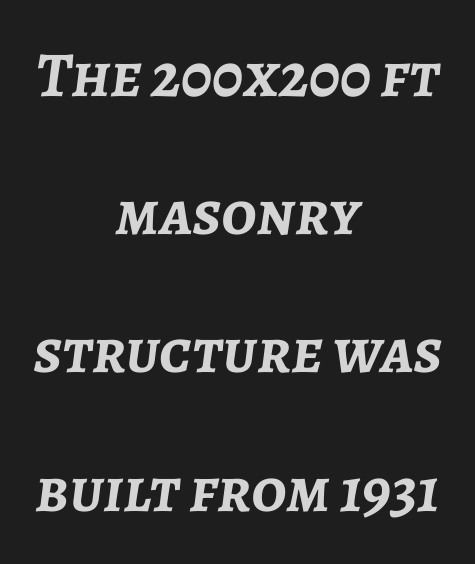
The image shows 64 px semibold type, italic (leaning right); set centered, loose line spacing (2.16x), normal letter spacing, not underlined; low stroke contrast and a medium x-height.
